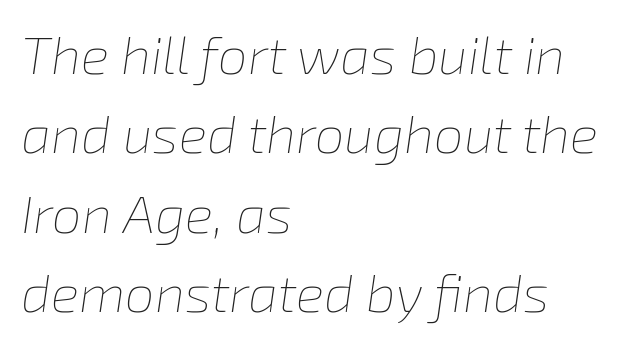
Q: Is the text bold? A: No.
Q: Is the text italic (slanted)? A: Yes, it leans right by about 8 degrees.
Q: Is the text underlined? A: No.
Q: How is the paragraph aligned? A: Left-aligned.
Q: Is the spacing between letters normal or unusually wide? A: Normal.
Q: Is the spacing between lines tight, normal or loose? A: Normal.
Q: Width (condensed, normal, or wide)? A: Normal.
Q: Stroke contrast? A: Low.
Q: x-height? A: Medium.
Q: Monospaced? A: No.
